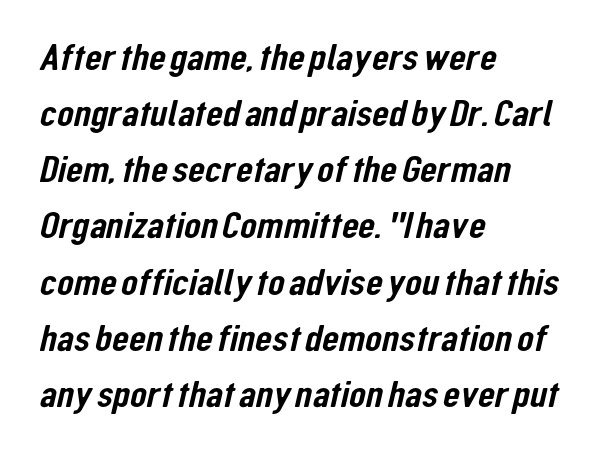
{"serif": "no", "width": "condensed", "stroke_contrast": "low", "x_height": "medium", "monospaced": "no", "underline": "no", "align": "left", "line_spacing": "normal", "line_spacing_ratio": 1.44, "letter_spacing": "normal", "letter_spacing_em": 0.0, "glyph_px": 39}
